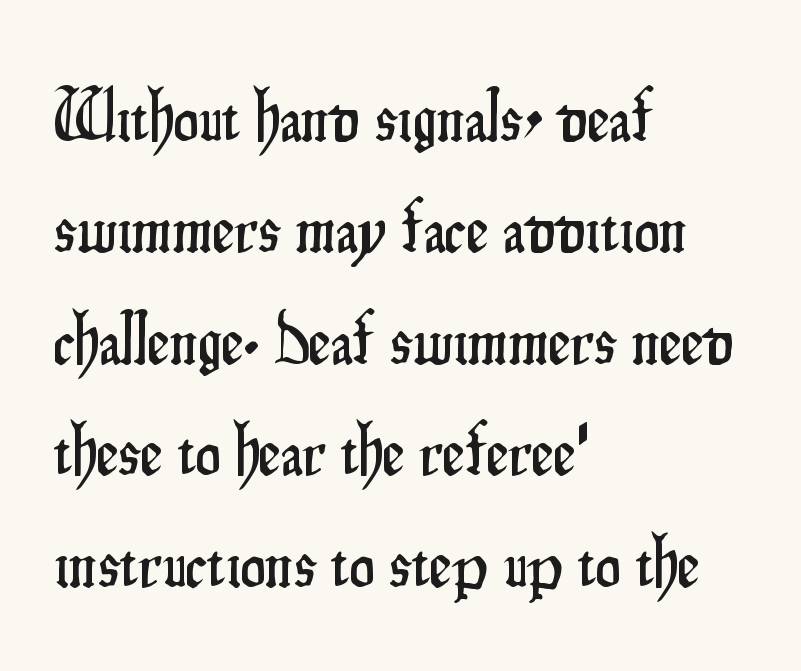
Classification — sans serif. Successive baselines arrive at the customary interval. Spacing verdict: proportional, widths tailored to each character. There is no visible air inserted between adjacent glyphs. Quick note: not italic, upright.
